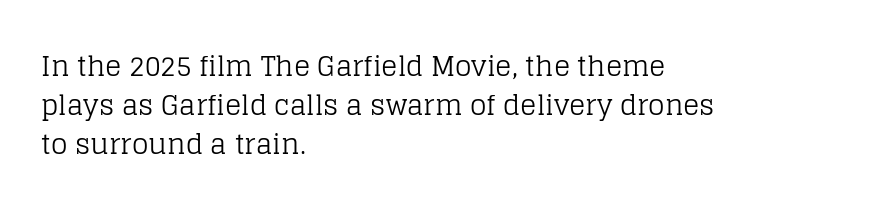
Nothing heavy about these letters — not bold at all. The block of text has a typical density, with ordinary space between rows. Posture: straight, roman, zero tilt. Quick note: underline off. The letterforms sit shoulder to shoulder at normal distance.
